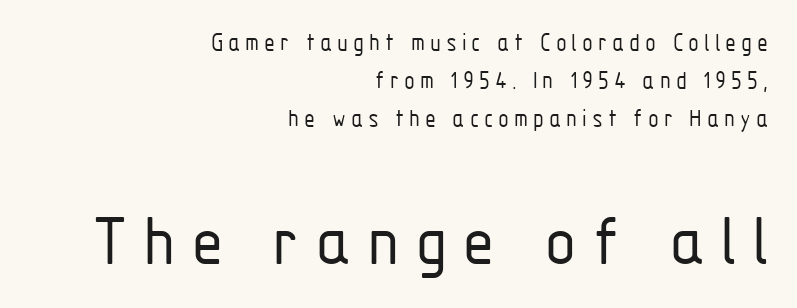
Nothing sits at the stroke ends, so this counts as sans-serif. The rendering anchors every line to the right-hand side. Upright lettering throughout. The strokes are not fattened; the text isn't bold.
